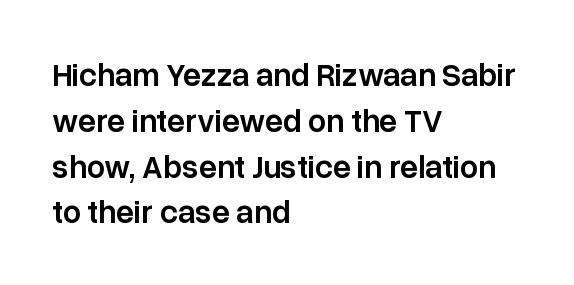
{"serif": "no", "italic": "no", "bold": "semi", "weight": "semibold", "width": "normal", "stroke_contrast": "low", "x_height": "medium", "monospaced": "no", "underline": "no", "align": "left", "line_spacing": "normal", "line_spacing_ratio": 1.43, "letter_spacing": "normal", "letter_spacing_em": 0.0, "glyph_px": 32}
